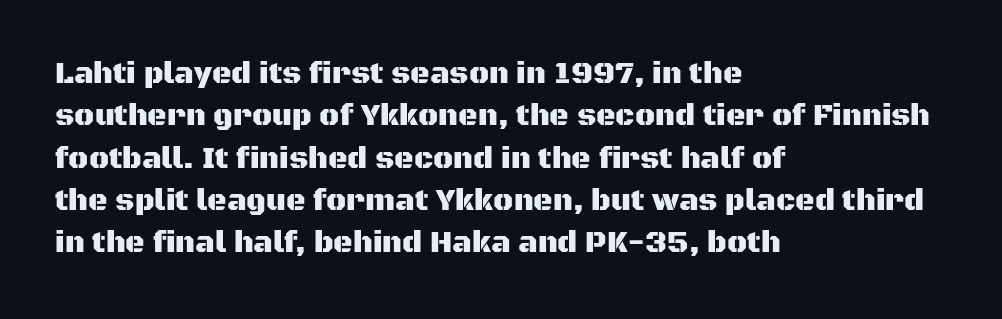
The image shows 30 px sans-serif type, upright; set left-aligned, normal line spacing (1.41x), normal letter spacing, not underlined; medium stroke contrast and a large x-height.
